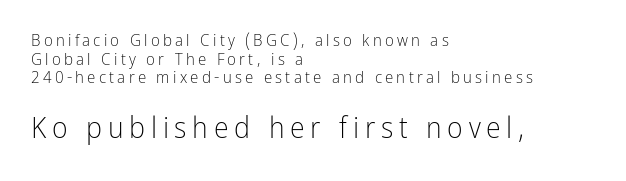
{"serif": "no", "italic": "no", "bold": "no", "weight": "light", "width": "condensed", "stroke_contrast": "low", "x_height": "medium", "monospaced": "no", "underline": "no", "align": "left", "line_spacing": "tight", "line_spacing_ratio": 1.09, "larger_block": "second", "size_ratio": 1.76, "glyph_px": 30}
